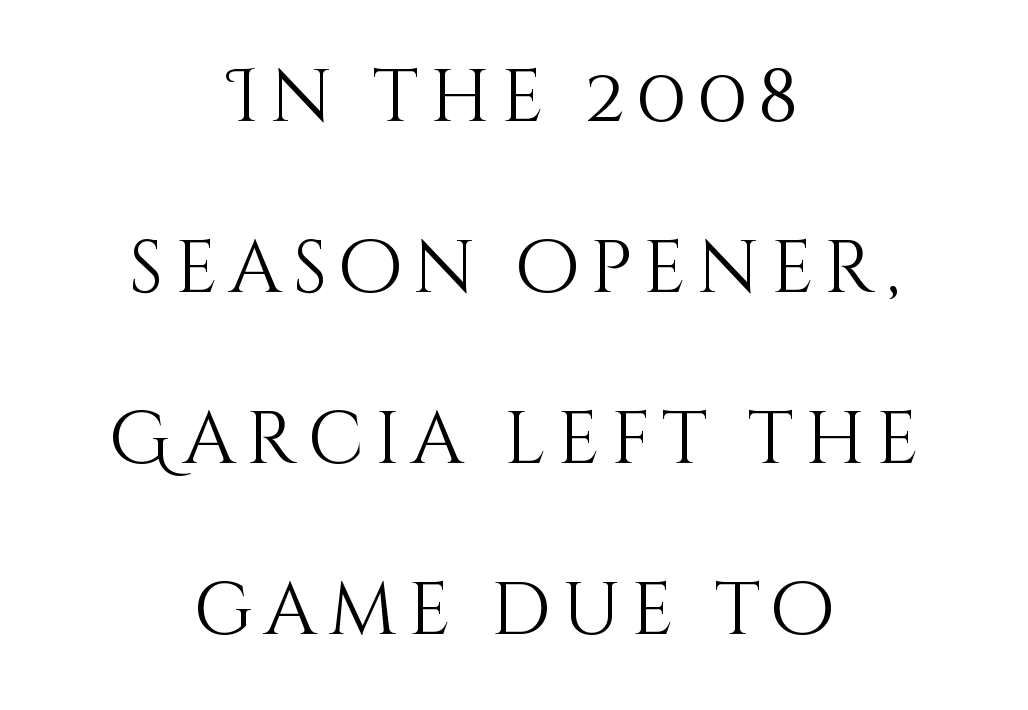
The image shows 74 px light type, upright; set centered, loose line spacing (2.31x), not underlined; medium stroke contrast and a large x-height.
